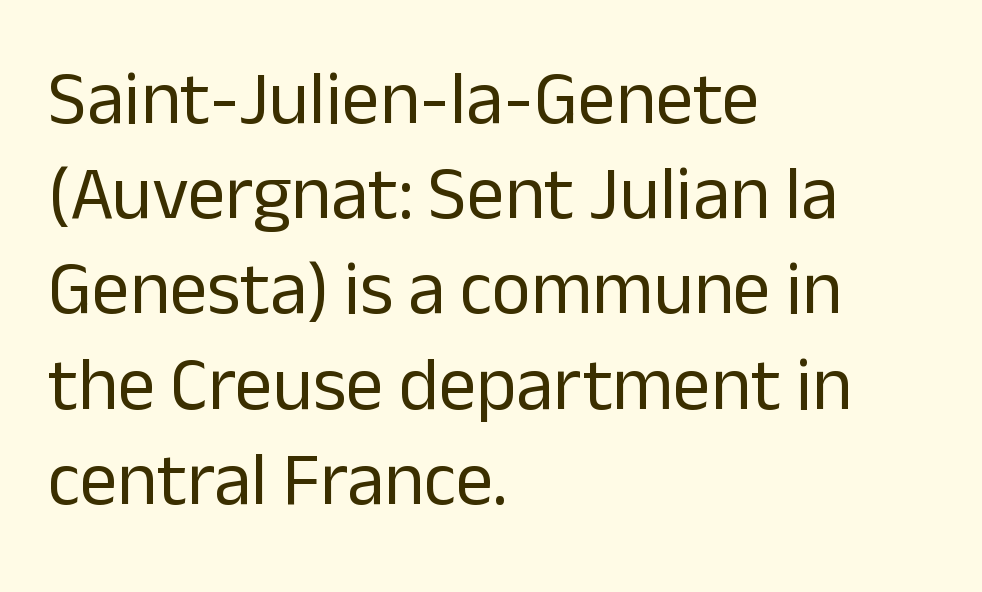
{"serif": "no", "italic": "no", "bold": "no", "weight": "regular", "width": "normal", "stroke_contrast": "low", "x_height": "medium", "monospaced": "no", "underline": "no", "align": "left", "line_spacing": "normal", "line_spacing_ratio": 1.27, "letter_spacing": "normal", "letter_spacing_em": 0.0, "glyph_px": 75}
